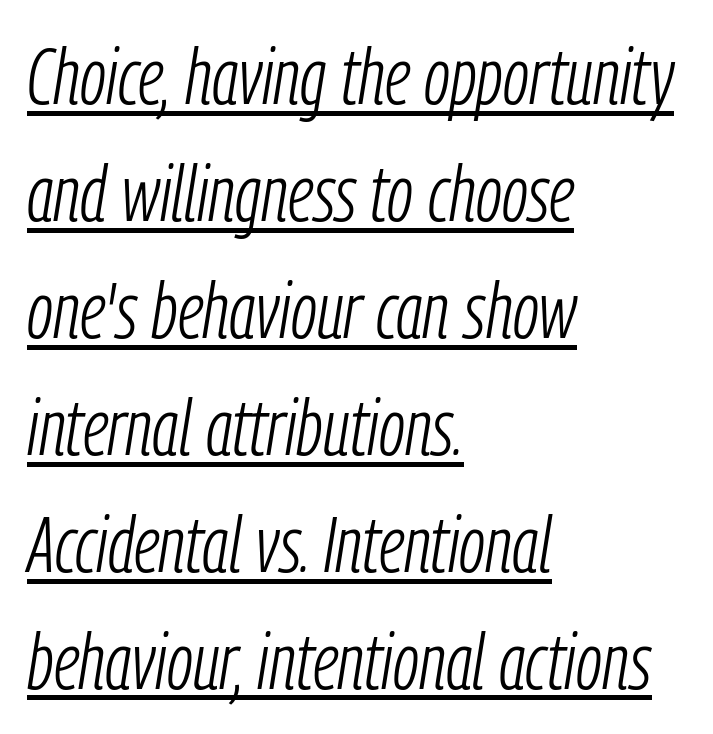
Is the stroke heavy? The answer is a plain regular-or-lighter. Where is the straight margin? On the left. Whoever set this chose a conventional vertical rhythm. Each letter keeps its own natural width here, so spacing adapts to shape. Underlining? Definitely there.
